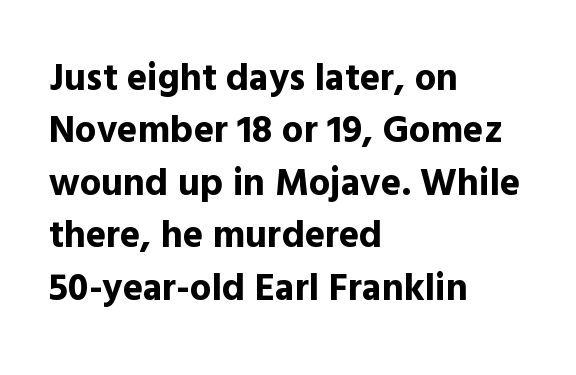
Q: Is the text bold? A: Yes.
Q: Is the text italic (slanted)? A: No, it is upright.
Q: Is the typeface a serif or a sans-serif typeface? A: Sans-serif.
Q: Is the text underlined? A: No.
Q: How is the paragraph aligned? A: Left-aligned.
Q: Is the spacing between letters normal or unusually wide? A: Normal.
Q: Is the spacing between lines tight, normal or loose? A: Normal.
Q: Width (condensed, normal, or wide)? A: Normal.
Q: x-height? A: Medium.
Q: Monospaced? A: No.
